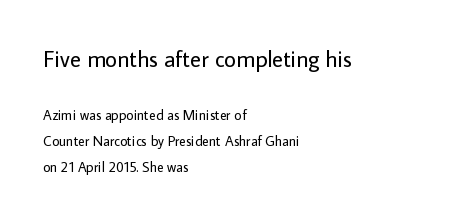
{"italic": "no", "bold": "no", "underline": "no", "align": "left", "line_spacing_ratio": 1.88, "letter_spacing": "normal", "letter_spacing_em": 0.0, "larger_block": "first", "size_ratio": 1.64, "glyph_px": 23}
